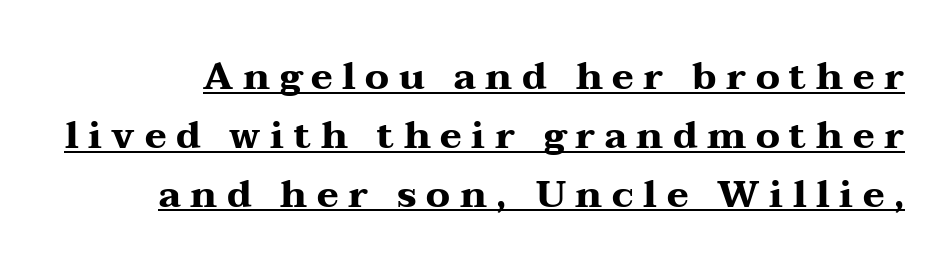
{"serif": "yes", "italic": "no", "bold": "yes", "weight": "heavy", "width": "wide", "stroke_contrast": "medium", "x_height": "medium", "monospaced": "no", "underline": "yes", "line_spacing": "normal", "line_spacing_ratio": 1.59, "letter_spacing": "wide", "letter_spacing_em": 0.26, "glyph_px": 37}
